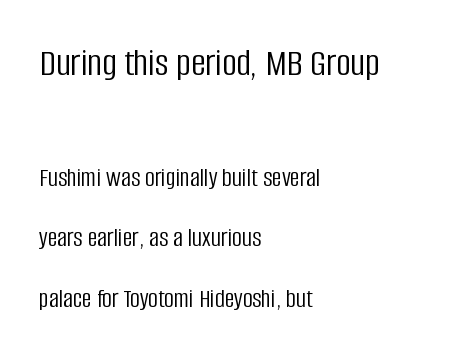
{"serif": "no", "italic": "no", "bold": "no", "weight": "light", "width": "condensed", "stroke_contrast": "low", "x_height": "large", "monospaced": "no", "underline": "no", "align": "left", "line_spacing": "loose", "line_spacing_ratio": 2.24, "letter_spacing": "normal", "letter_spacing_em": 0.0, "larger_block": "first", "size_ratio": 1.48, "glyph_px": 40}
